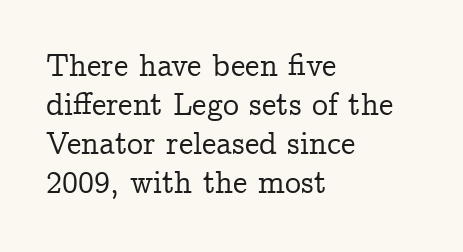
Leftover space on each line is placed entirely after the last word. A typesetter would call this proportional, since set widths differ per character. Inter-character spacing is left at the font's built-in metrics. Small tapered or slab feet sit at the stroke ends, so this counts as serif. The space beneath each line is pristine and unruled.
